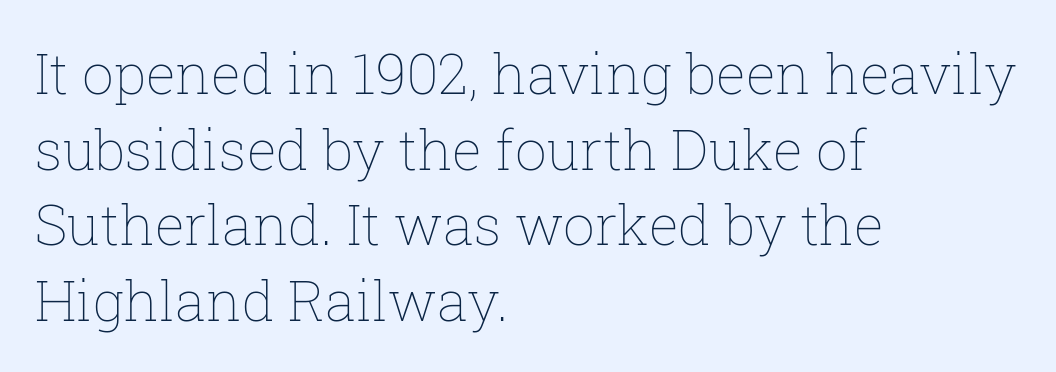
{"italic": "no", "bold": "no", "weight": "thin", "width": "normal", "stroke_contrast": "low", "x_height": "medium", "monospaced": "no", "underline": "no", "align": "left", "line_spacing": "normal", "line_spacing_ratio": 1.35, "letter_spacing": "normal", "letter_spacing_em": 0.0, "glyph_px": 56}
